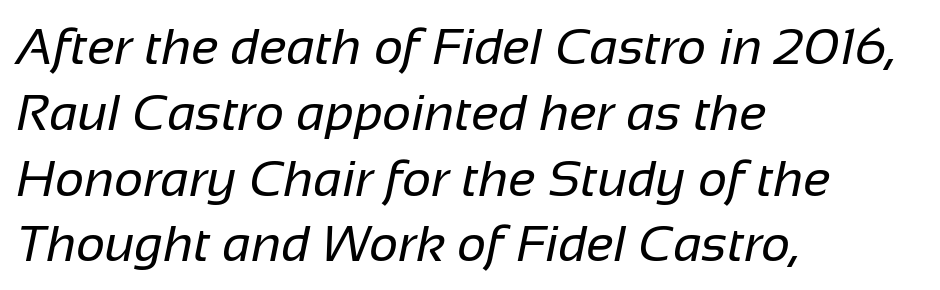
Q: Is the text bold? A: No.
Q: Is the typeface a serif or a sans-serif typeface? A: Sans-serif.
Q: Is the text underlined? A: No.
Q: How is the paragraph aligned? A: Left-aligned.
Q: Is the spacing between letters normal or unusually wide? A: Normal.
Q: Is the spacing between lines tight, normal or loose? A: Normal.
Q: Width (condensed, normal, or wide)? A: Normal.
Q: Stroke contrast? A: Low.
Q: x-height? A: Medium.
Q: Monospaced? A: No.
